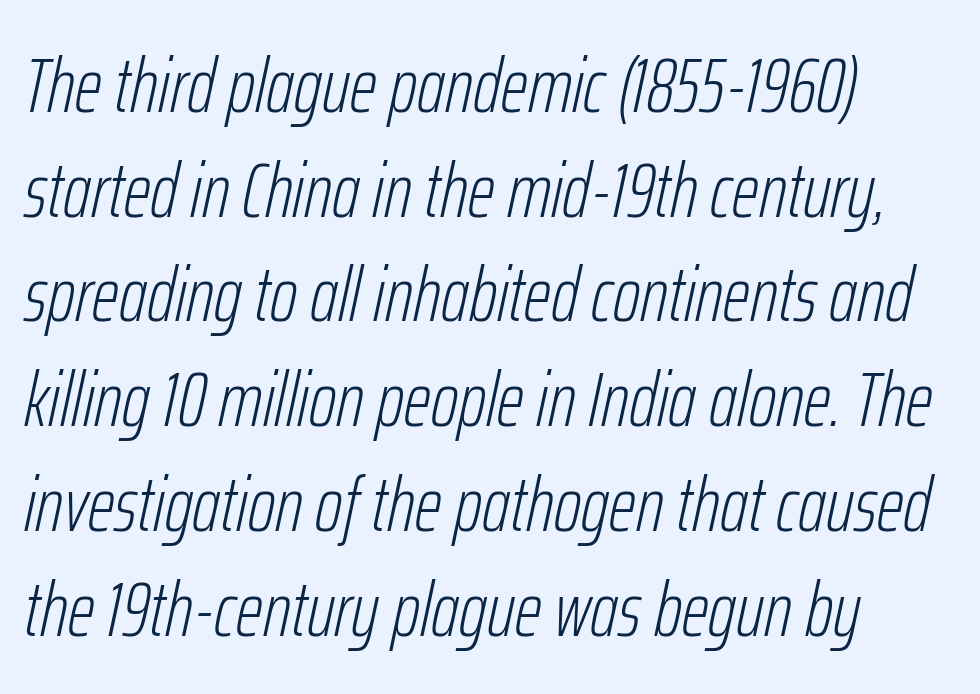
Q: Is the text bold? A: No.
Q: Is the text italic (slanted)? A: Yes, it leans right by about 12 degrees.
Q: Is the text underlined? A: No.
Q: How is the paragraph aligned? A: Left-aligned.
Q: Is the spacing between letters normal or unusually wide? A: Normal.
Q: Is the spacing between lines tight, normal or loose? A: Normal.
Q: Width (condensed, normal, or wide)? A: Condensed.
Q: Stroke contrast? A: Low.
Q: x-height? A: Medium.
Q: Monospaced? A: No.
